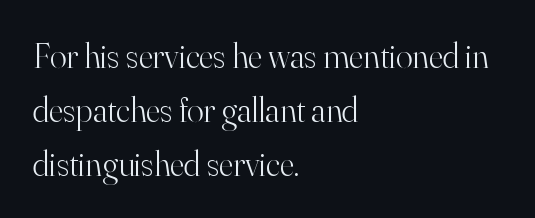
{"serif": "yes", "italic": "no", "bold": "no", "weight": "light", "width": "normal", "stroke_contrast": "high", "x_height": "small", "monospaced": "no", "underline": "no", "align": "left", "line_spacing": "normal", "line_spacing_ratio": 1.54, "letter_spacing": "normal", "letter_spacing_em": 0.0, "glyph_px": 35}
